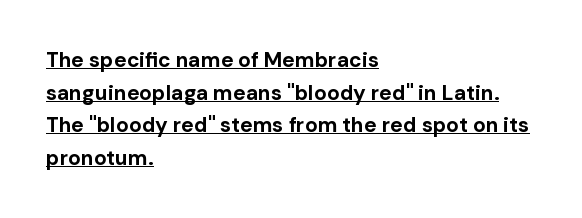
{"italic": "no", "bold": "yes", "underline": "yes", "align": "left", "line_spacing": "normal", "line_spacing_ratio": 1.55, "letter_spacing": "normal", "letter_spacing_em": 0.0, "glyph_px": 21}
